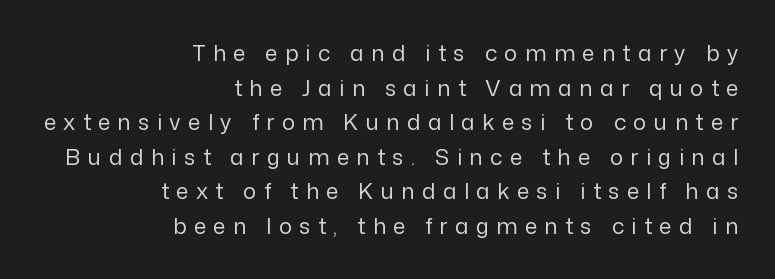
Q: Is the text bold? A: No.
Q: Is the text italic (slanted)? A: No, it is upright.
Q: Is the text underlined? A: No.
Q: How is the paragraph aligned? A: Right-aligned.
Q: Is the spacing between letters normal or unusually wide? A: Unusually wide.
Q: Is the spacing between lines tight, normal or loose? A: Normal.
